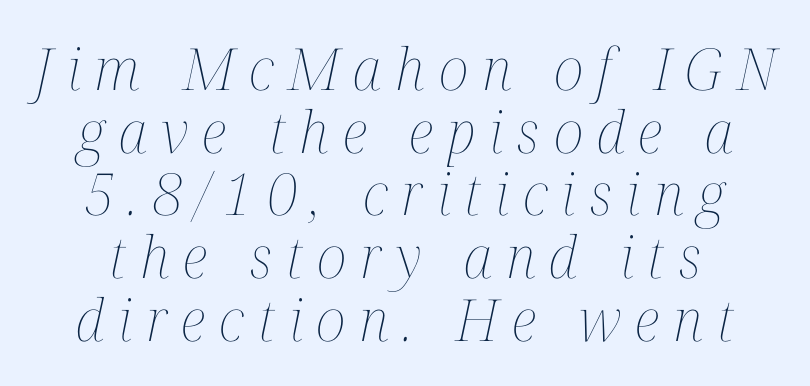
Q: Is the text bold? A: No.
Q: Is the text italic (slanted)? A: Yes, it leans right by about 12 degrees.
Q: Is the text underlined? A: No.
Q: Is the spacing between letters normal or unusually wide? A: Unusually wide.
Q: Is the spacing between lines tight, normal or loose? A: Tight.
Q: Width (condensed, normal, or wide)? A: Condensed.
Q: Stroke contrast? A: Medium.
Q: x-height? A: Medium.
Q: Monospaced? A: No.
